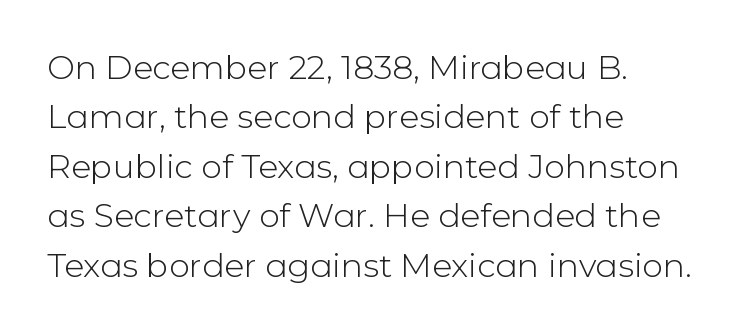
Q: Is the text bold? A: No.
Q: Is the text italic (slanted)? A: No, it is upright.
Q: Is the typeface a serif or a sans-serif typeface? A: Sans-serif.
Q: Is the text underlined? A: No.
Q: How is the paragraph aligned? A: Left-aligned.
Q: Is the spacing between letters normal or unusually wide? A: Normal.
Q: Is the spacing between lines tight, normal or loose? A: Normal.
Q: Width (condensed, normal, or wide)? A: Normal.
Q: Stroke contrast? A: Low.
Q: x-height? A: Medium.
Q: Monospaced? A: No.
